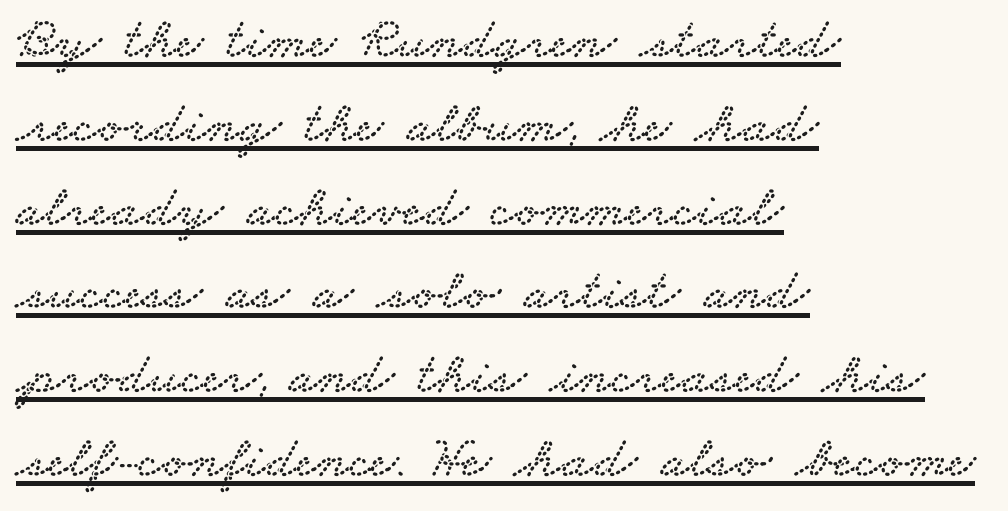
The glyphs in this specimen are seriffed. Each word holds together tightly as a unit, with standard inter-letter gaps. Baseline-to-baseline distance is the conventional proportion of letter height. Underlined type.
